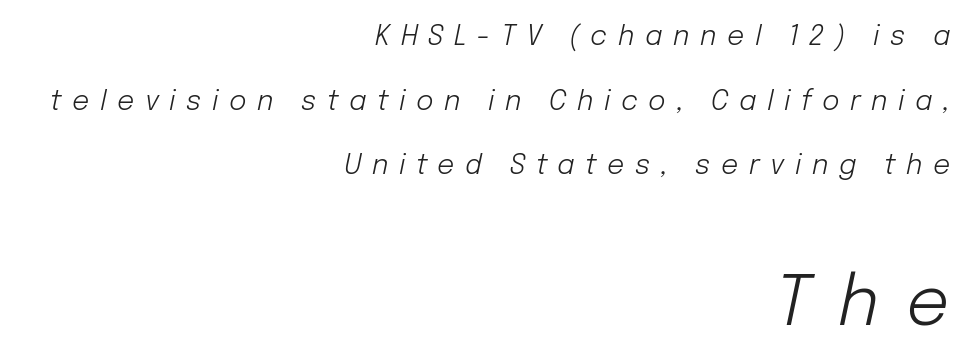
The image shows 68 px light type, italic (leaning right); set right-aligned, loose line spacing (2.39x), unusually wide letter spacing (+0.39 em), not underlined; the second (bottom) block is 2.52x larger; low stroke contrast and a medium x-height.
